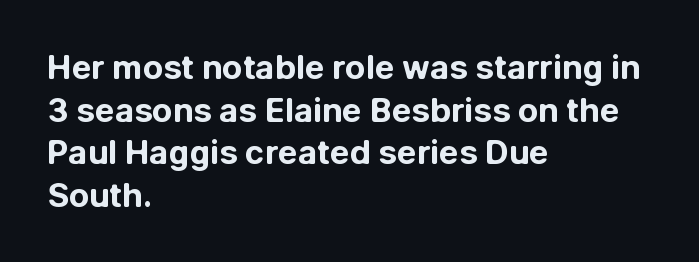
The image shows 33 px bold sans-serif type, upright; set left-aligned, normal line spacing (1.29x), normal letter spacing, not underlined; low stroke contrast and a medium x-height.
